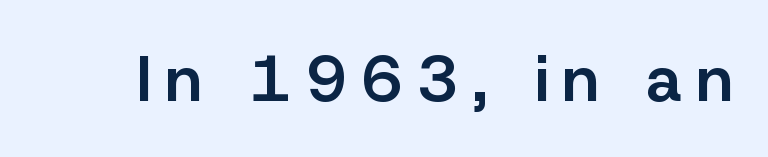
Q: Is the text bold? A: Semi-bold.
Q: Is the text italic (slanted)? A: No, it is upright.
Q: Is the typeface a serif or a sans-serif typeface? A: Sans-serif.
Q: Is the text underlined? A: No.
Q: Is the spacing between letters normal or unusually wide? A: Unusually wide.
Q: Width (condensed, normal, or wide)? A: Normal.
Q: Stroke contrast? A: Low.
Q: x-height? A: Medium.
Q: Monospaced? A: No.
